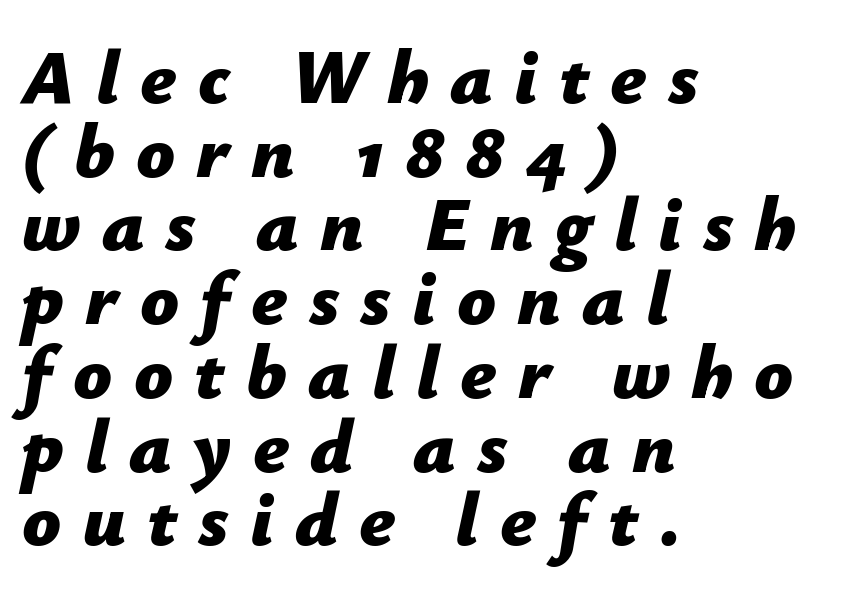
Q: Is the text bold? A: Yes.
Q: Is the text italic (slanted)? A: Yes, it leans right by about 12 degrees.
Q: Is the text underlined? A: No.
Q: How is the paragraph aligned? A: Left-aligned.
Q: Is the spacing between letters normal or unusually wide? A: Unusually wide.
Q: Is the spacing between lines tight, normal or loose? A: Tight.
Q: Width (condensed, normal, or wide)? A: Normal.
Q: Stroke contrast? A: Low.
Q: x-height? A: Medium.
Q: Monospaced? A: No.
